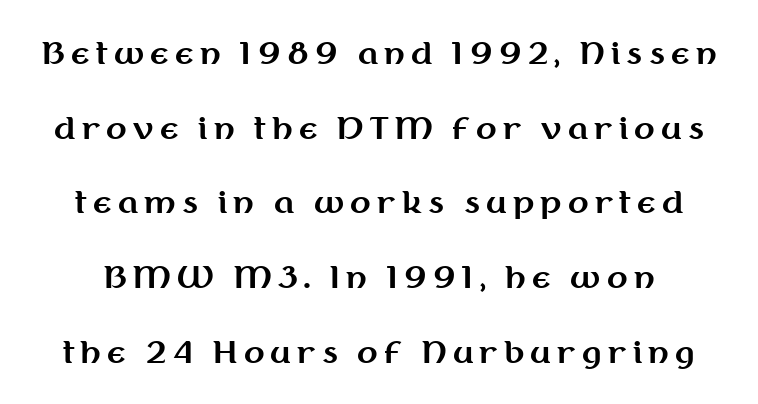
Q: Is the text bold? A: Yes.
Q: Is the text italic (slanted)? A: No, it is upright.
Q: Is the typeface a serif or a sans-serif typeface? A: Sans-serif.
Q: Is the text underlined? A: No.
Q: Is the spacing between letters normal or unusually wide? A: Unusually wide.
Q: Is the spacing between lines tight, normal or loose? A: Loose.
Q: Width (condensed, normal, or wide)? A: Normal.
Q: Stroke contrast? A: Medium.
Q: x-height? A: Medium.
Q: Monospaced? A: No.
